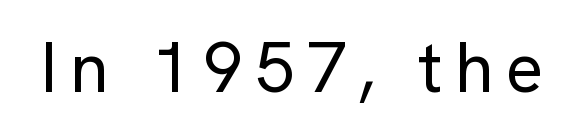
{"serif": "no", "italic": "no", "bold": "no", "weight": "regular", "width": "normal", "stroke_contrast": "low", "x_height": "medium", "monospaced": "no", "underline": "no", "glyph_px": 71}
